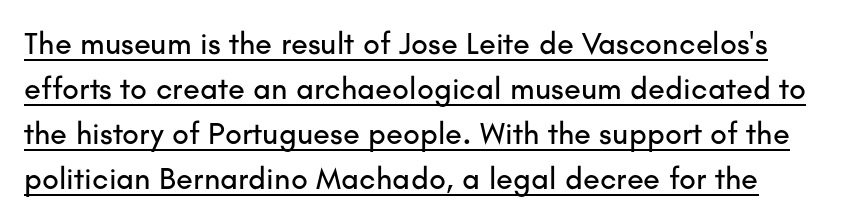
The image shows 31 px sans-serif type, upright; set left-aligned, normal line spacing (1.45x), normal letter spacing, underlined; low stroke contrast and a small x-height.
